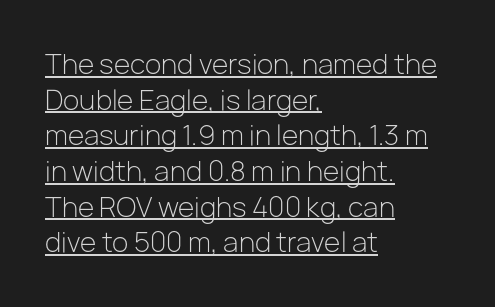
The image shows 27 px text type, upright; set left-aligned, normal line spacing (1.32x), normal letter spacing, underlined.
